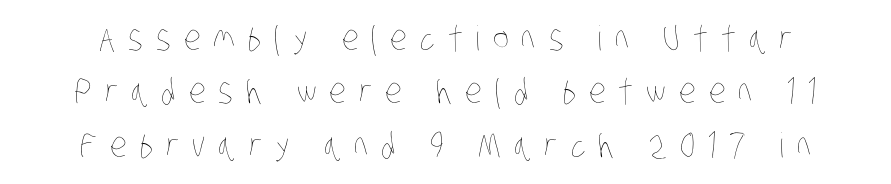
{"bold": "no", "weight": "thin", "width": "condensed", "stroke_contrast": "low", "x_height": "large", "monospaced": "no", "underline": "no", "line_spacing": "normal", "line_spacing_ratio": 1.57, "letter_spacing": "wide", "letter_spacing_em": 0.38, "glyph_px": 34}
